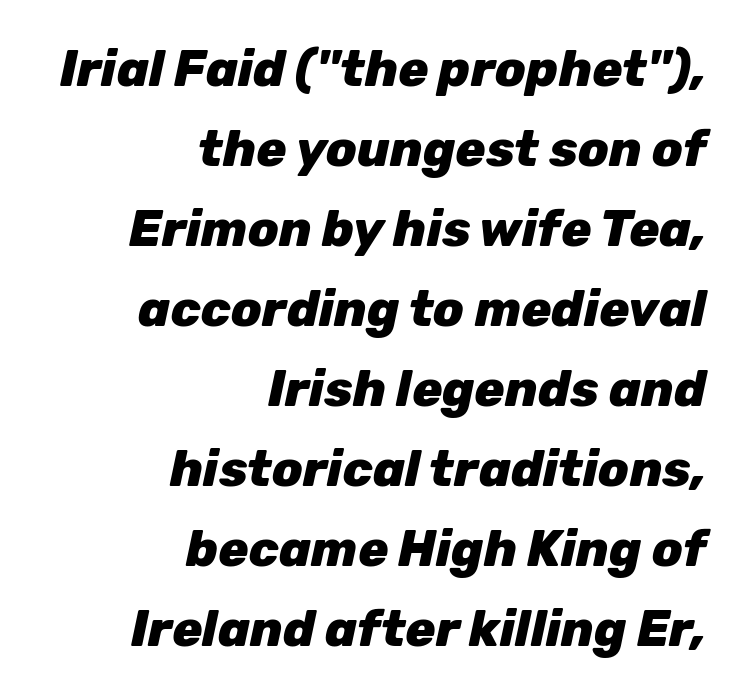
The strip under each line holds only bare page. The horizontal fit of the characters is conventional and even. Thick stems and heavy bowls — unmistakably bold. You could not count columns in this text — the font is proportionally spaced.
